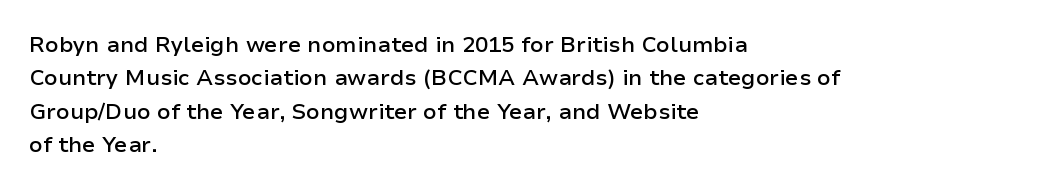
The image shows 22 px text type, upright; set left-aligned, normal line spacing (1.52x), normal letter spacing, not underlined.
